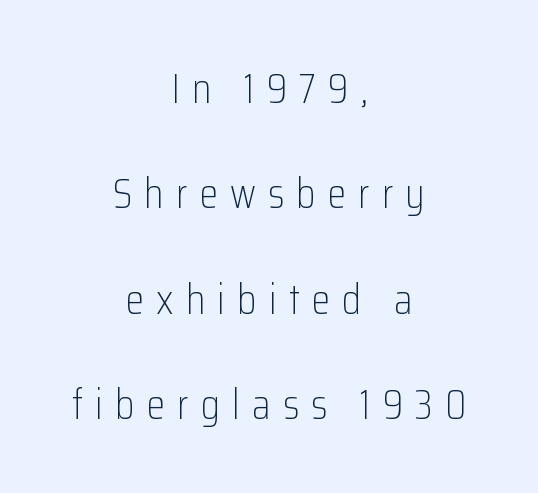
The image shows 43 px light, condensed sans-serif type, upright; set centered, loose line spacing (2.45x), unusually wide letter spacing (+0.28 em), not underlined; low stroke contrast and a medium x-height.
